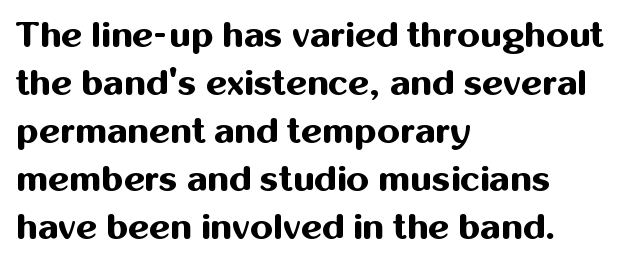
The image shows 36 px bold sans-serif type, upright; set left-aligned, normal line spacing (1.33x), normal letter spacing, not underlined; medium stroke contrast and a medium x-height.
